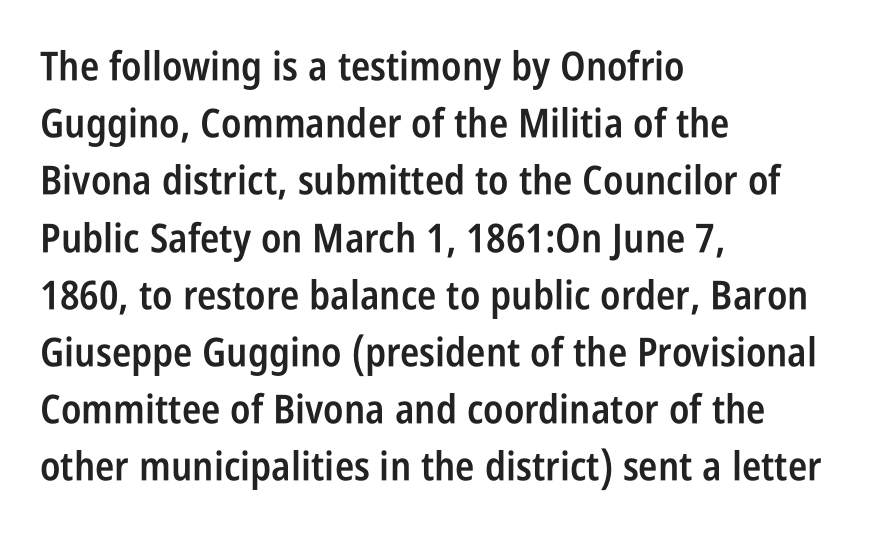
{"serif": "no", "italic": "no", "bold": "semi", "weight": "semibold", "width": "condensed", "stroke_contrast": "low", "x_height": "large", "monospaced": "no", "underline": "no", "align": "left", "line_spacing": "normal", "line_spacing_ratio": 1.43, "letter_spacing": "normal", "letter_spacing_em": 0.0, "glyph_px": 40}
